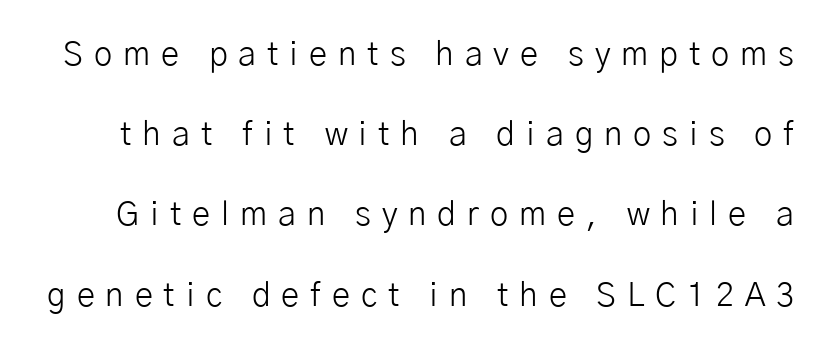
The image shows 33 px light sans-serif type, upright; set loose line spacing (2.43x), unusually wide letter spacing (+0.33 em), not underlined; low stroke contrast and a medium x-height.
